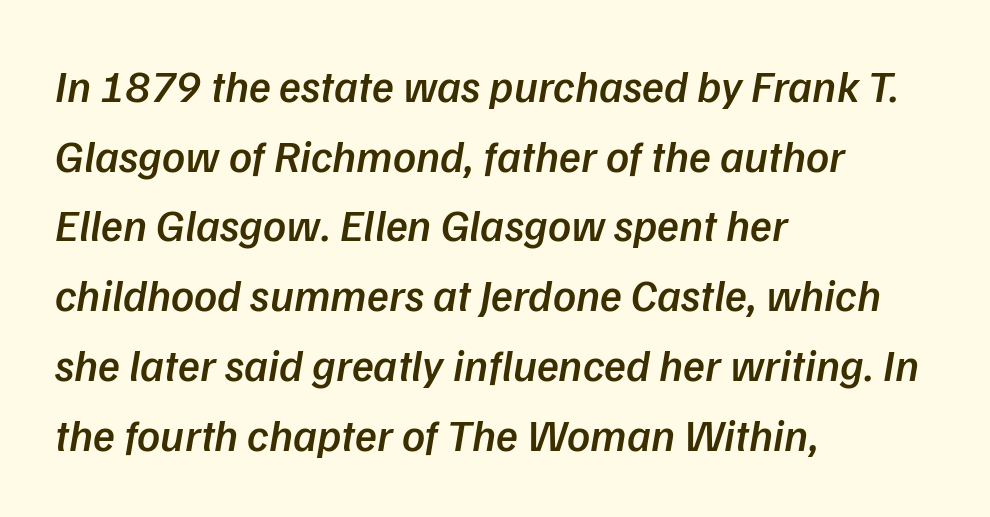
The image shows 45 px semibold type, italic (leaning right); set left-aligned, normal line spacing (1.55x), normal letter spacing, not underlined; low stroke contrast and a medium x-height.
